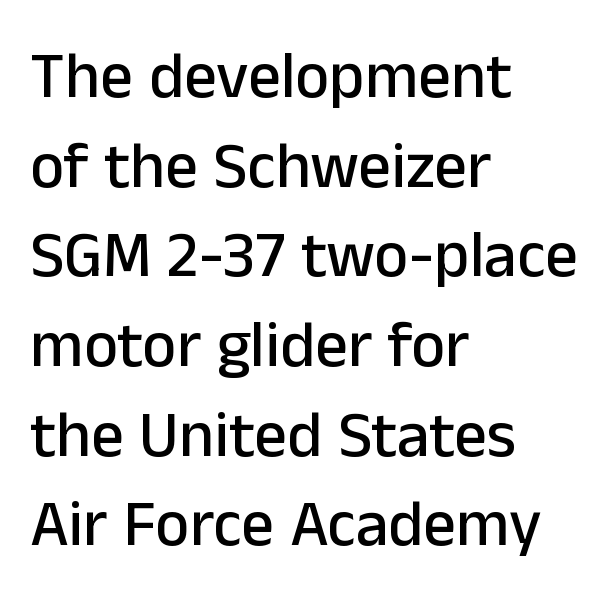
The image shows 65 px sans-serif type, upright; set left-aligned, normal line spacing (1.38x), normal letter spacing, not underlined; low stroke contrast and a medium x-height.
